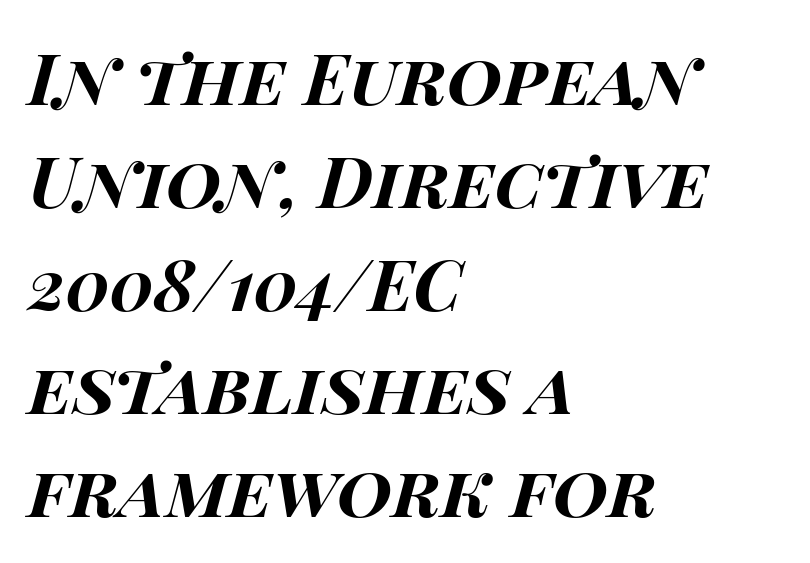
Here the designer chose a conventional face with non-uniform glyph widths. When letters slant like this, we call the style italic. Heft: maximum for text — a bold. Decoration check: the copy has no underline. These lines sit exactly where default settings would place them. Tracking value appears to be zero — textbook default spacing.
